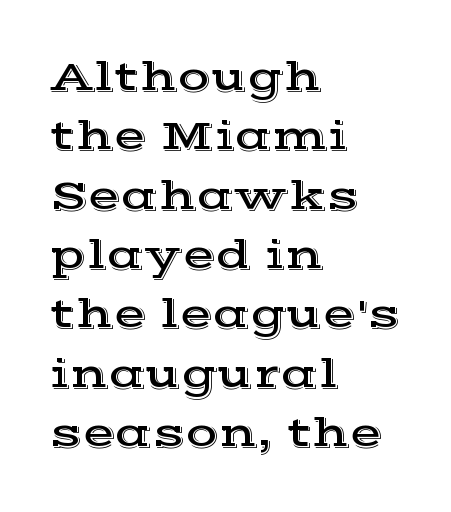
Q: Is the text italic (slanted)? A: No, it is upright.
Q: Is the typeface a serif or a sans-serif typeface? A: Serif.
Q: Is the text underlined? A: No.
Q: How is the paragraph aligned? A: Left-aligned.
Q: Is the spacing between letters normal or unusually wide? A: Normal.
Q: Is the spacing between lines tight, normal or loose? A: Normal.
Q: Width (condensed, normal, or wide)? A: Wide.
Q: x-height? A: Medium.
Q: Monospaced? A: No.
